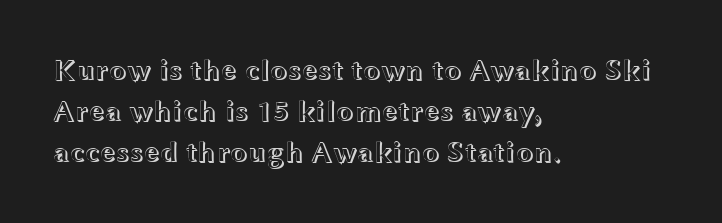
{"italic": "no", "width": "wide", "x_height": "medium", "monospaced": "no", "underline": "no", "align": "left", "line_spacing": "normal", "line_spacing_ratio": 1.42, "letter_spacing": "normal", "letter_spacing_em": 0.0, "glyph_px": 29}
